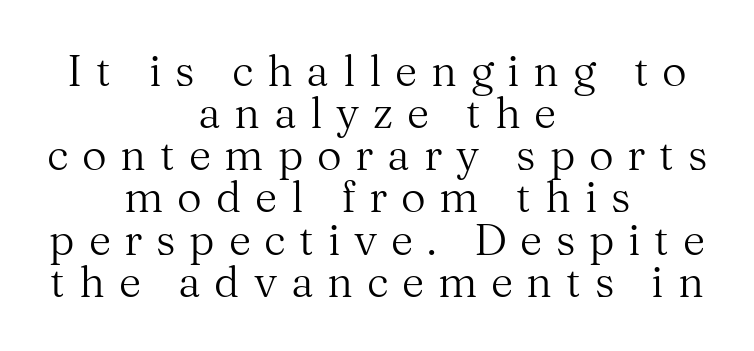
The face used here is proportionally spaced, like ordinary book or web type. Caption: expanded tracking, letters set apart. The baseline area is clear. This reads as an unemphasized weight, regular at the heaviest. Upright lettering throughout.
